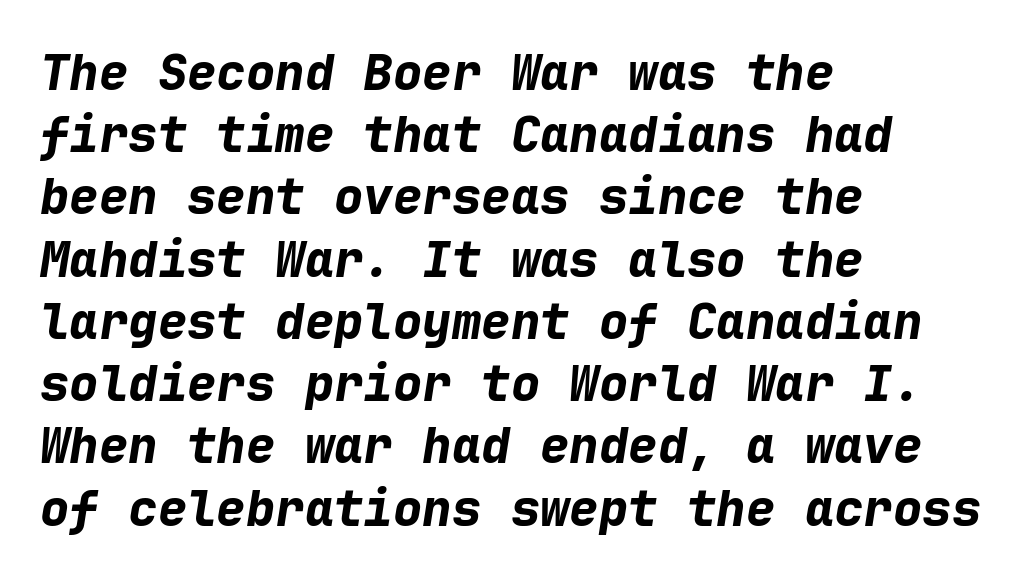
The image shows 49 px bold type, italic (leaning right), monospaced; set left-aligned, normal line spacing (1.27x), normal letter spacing, not underlined; low stroke contrast and a medium x-height.
